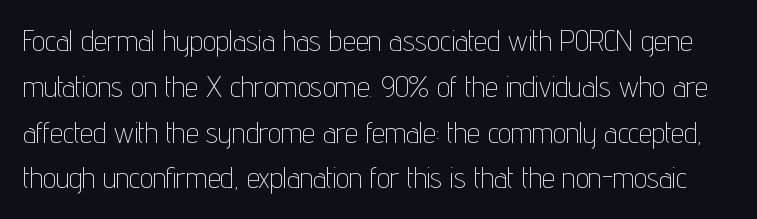
The image shows 29 px thin, condensed sans-serif type, upright; set normal line spacing (1.58x), normal letter spacing, not underlined; low stroke contrast and a medium x-height.
